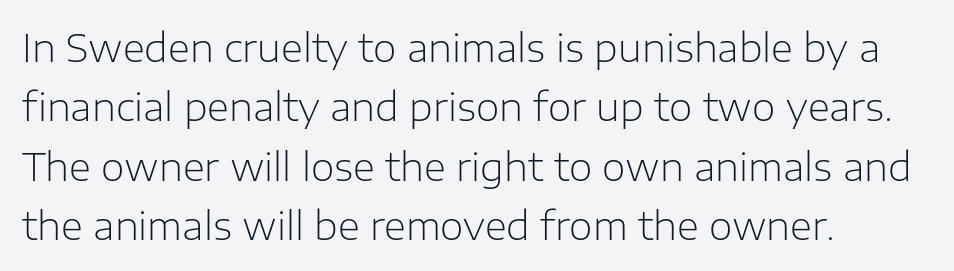
Descender tails drop into unmarked territory. Does extra space separate the letters? No, they use regular spacing. Character widths vary here, with narrow letters taking less room than wide ones. This is roman type, the default non-slanted kind.
